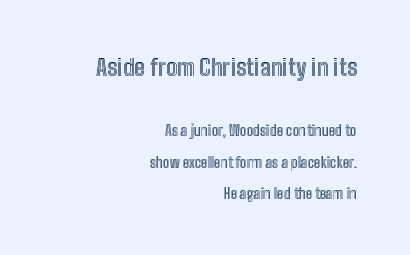
{"italic": "no", "underline": "no", "align": "right", "line_spacing": "loose", "line_spacing_ratio": 2.22, "letter_spacing": "normal", "letter_spacing_em": 0.0, "larger_block": "first", "size_ratio": 1.64, "glyph_px": 23}
